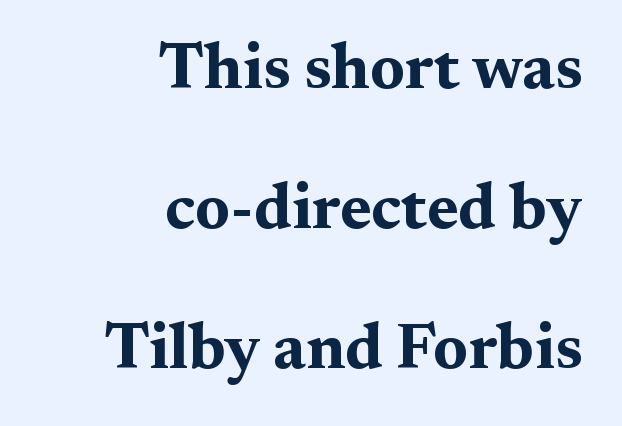
{"serif": "yes", "italic": "no", "bold": "yes", "weight": "bold", "width": "wide", "stroke_contrast": "medium", "x_height": "medium", "monospaced": "no", "underline": "no", "align": "right", "line_spacing": "loose", "line_spacing_ratio": 2.19, "letter_spacing": "normal", "letter_spacing_em": 0.0, "glyph_px": 64}
